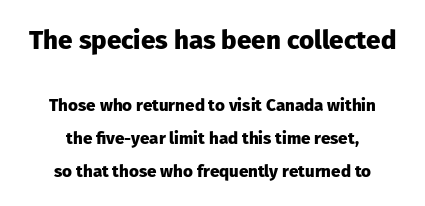
Q: Is the text bold? A: Yes.
Q: Is the text italic (slanted)? A: No, it is upright.
Q: Is the text underlined? A: No.
Q: How is the paragraph aligned? A: Centered.
Q: Is the spacing between letters normal or unusually wide? A: Normal.
Q: Is the spacing between lines tight, normal or loose? A: Loose.
Q: Which block of text is set in a larger size, the first (top) or the second (bottom)? A: The first (top) one.
